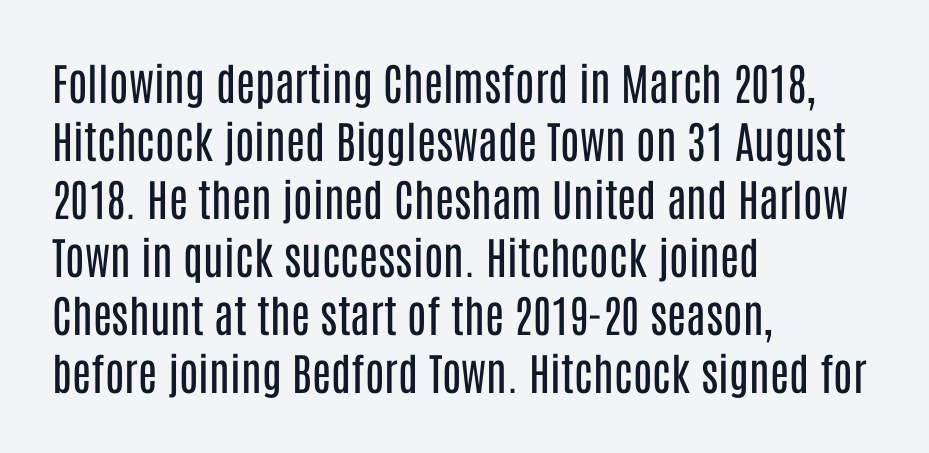
{"serif": "no", "italic": "no", "bold": "no", "weight": "regular", "width": "condensed", "stroke_contrast": "low", "x_height": "large", "monospaced": "no", "underline": "no", "align": "left", "line_spacing": "normal", "line_spacing_ratio": 1.32, "letter_spacing": "normal", "letter_spacing_em": 0.0, "glyph_px": 44}
